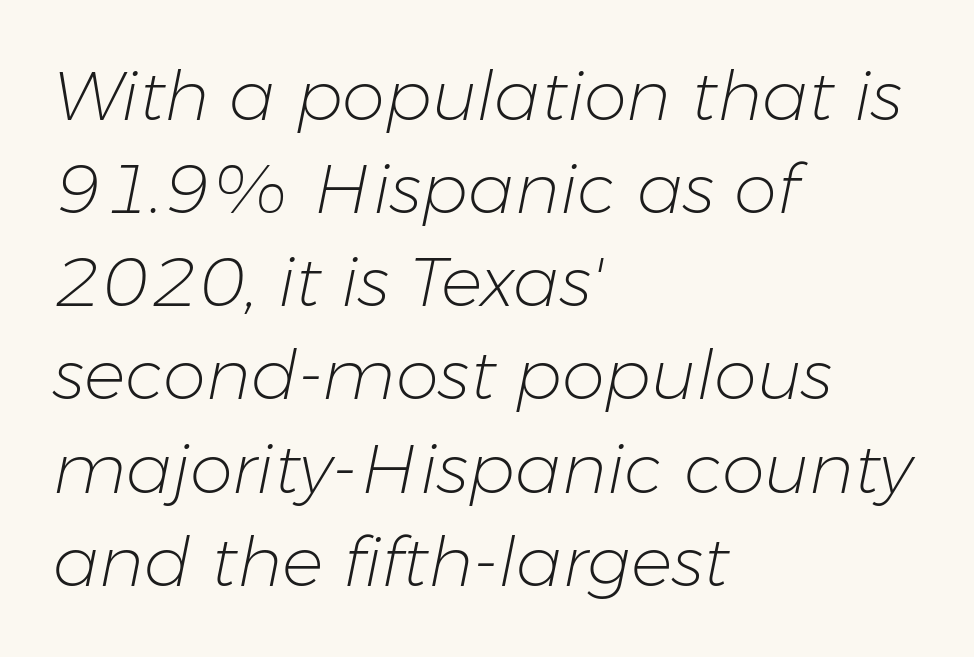
{"italic": "yes", "lean": "right", "slant_degrees": 11, "bold": "no", "weight": "light", "width": "normal", "stroke_contrast": "low", "x_height": "medium", "monospaced": "no", "underline": "no", "align": "left", "line_spacing": "normal", "line_spacing_ratio": 1.35, "letter_spacing": "normal", "letter_spacing_em": 0.0, "glyph_px": 69}
